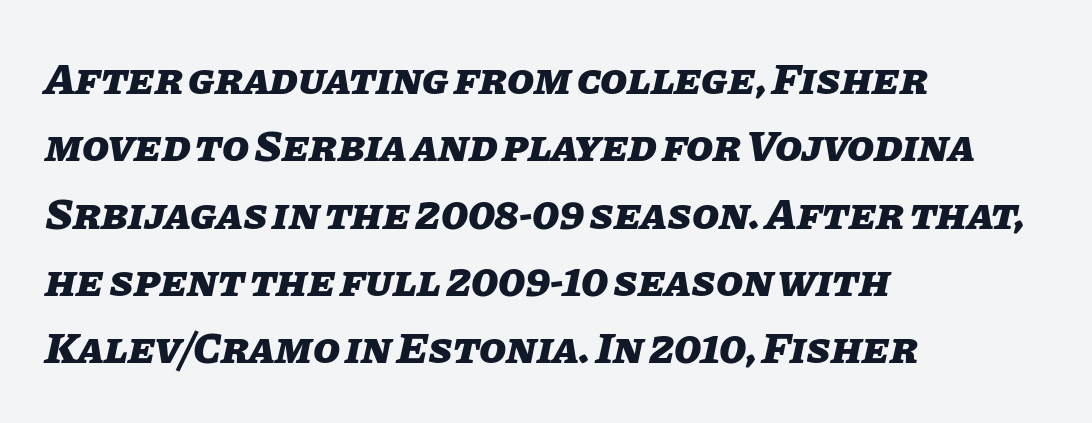
The image shows 44 px heavy type, italic (leaning right); set left-aligned, normal line spacing (1.53x), normal letter spacing, not underlined; low stroke contrast and a large x-height.
